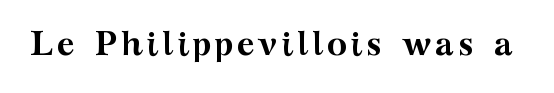
Q: Is the text bold? A: Yes.
Q: Is the text italic (slanted)? A: No, it is upright.
Q: Is the typeface a serif or a sans-serif typeface? A: Serif.
Q: Is the text underlined? A: No.
Q: Width (condensed, normal, or wide)? A: Wide.
Q: Stroke contrast? A: Medium.
Q: x-height? A: Medium.
Q: Monospaced? A: No.
